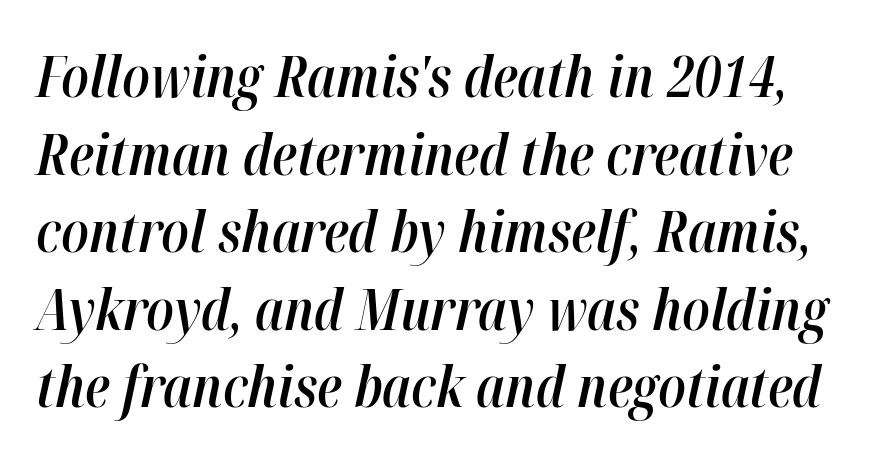
This sample has the flowing, uneven cadence of proportional lettering. Regular leading. These lines carry some extra weight — a demibold, not a full bold. Emphasis-style slanted type is in use. Between one letter and the next there's only the usual sliver of space.
